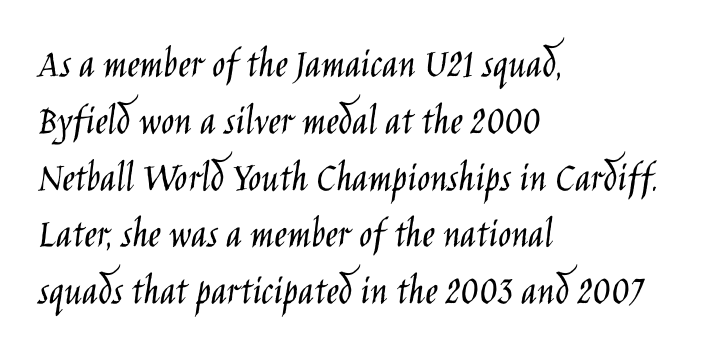
Vertical spacing — default. What stands out about the letter spacing? Nothing — it is the standard amount. Line starts are locked; line ends wander. You could not count columns in this text — the font is proportionally spaced. What kind of face is this? One without serifs — a sans. This reads as an unemphasized weight, regular at the heaviest.
